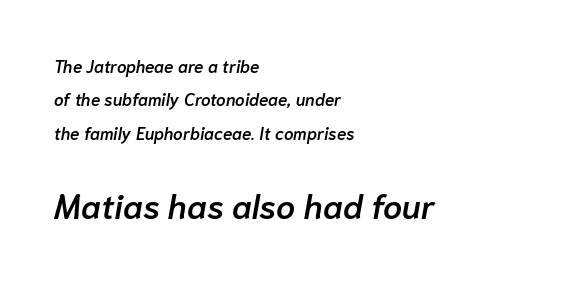
The image shows 34 px semibold type, italic (leaning right); set left-aligned, loose line spacing (1.96x), normal letter spacing, not underlined; the second (bottom) block is 2.0x larger; low stroke contrast and a medium x-height.
